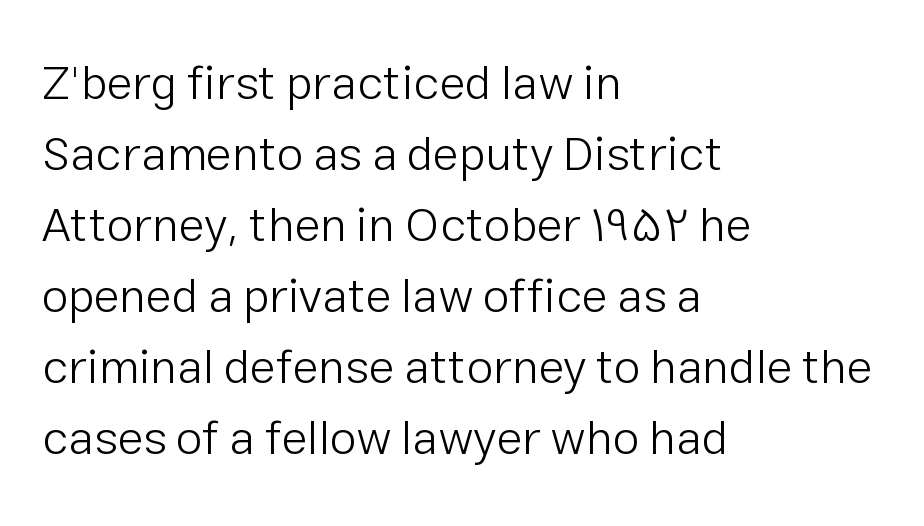
Q: Is the text bold? A: No.
Q: Is the text italic (slanted)? A: No, it is upright.
Q: Is the typeface a serif or a sans-serif typeface? A: Sans-serif.
Q: Is the text underlined? A: No.
Q: How is the paragraph aligned? A: Left-aligned.
Q: Is the spacing between letters normal or unusually wide? A: Normal.
Q: Is the spacing between lines tight, normal or loose? A: Normal.
Q: Width (condensed, normal, or wide)? A: Normal.
Q: Stroke contrast? A: Low.
Q: x-height? A: Medium.
Q: Monospaced? A: No.
